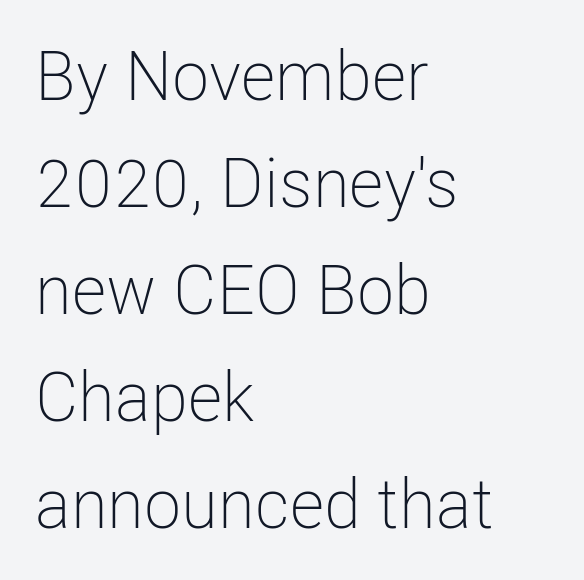
Standard letterfit; no display-style spreading of the glyphs. Think standard paragraph weight, or any step lighter than that. Unlike italic type, these characters show no tilt at all. Caption: multi-line text, flush left, ragged right. This sample has the flowing, uneven cadence of proportional lettering.
